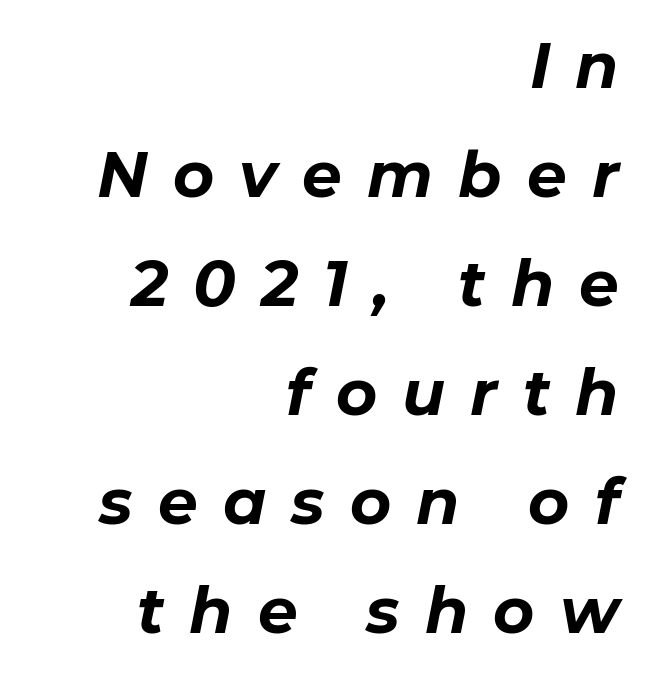
{"italic": "yes", "lean": "right", "slant_degrees": 11, "bold": "yes", "weight": "bold", "width": "normal", "stroke_contrast": "low", "x_height": "medium", "monospaced": "no", "underline": "no", "align": "right", "line_spacing_ratio": 1.73, "letter_spacing": "wide", "letter_spacing_em": 0.4, "glyph_px": 63}
